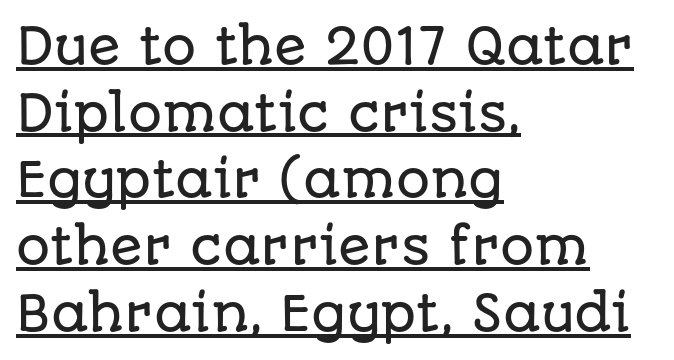
{"serif": "no", "italic": "no", "width": "normal", "stroke_contrast": "low", "x_height": "large", "monospaced": "no", "underline": "yes", "align": "left", "line_spacing": "normal", "line_spacing_ratio": 1.39, "letter_spacing": "normal", "letter_spacing_em": 0.0, "glyph_px": 48}
